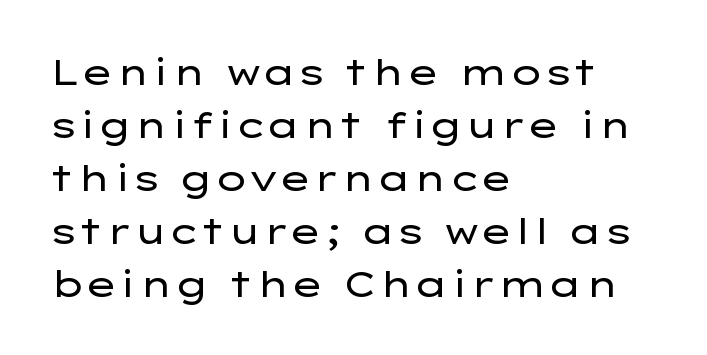
The rendering uses a moderate line-height, typical for paragraphs. The horizontal fit of the characters is conventional and even. A student would call this left alignment; a typographer would say flush left, rag right. This is roman type, the default non-slanted kind.
